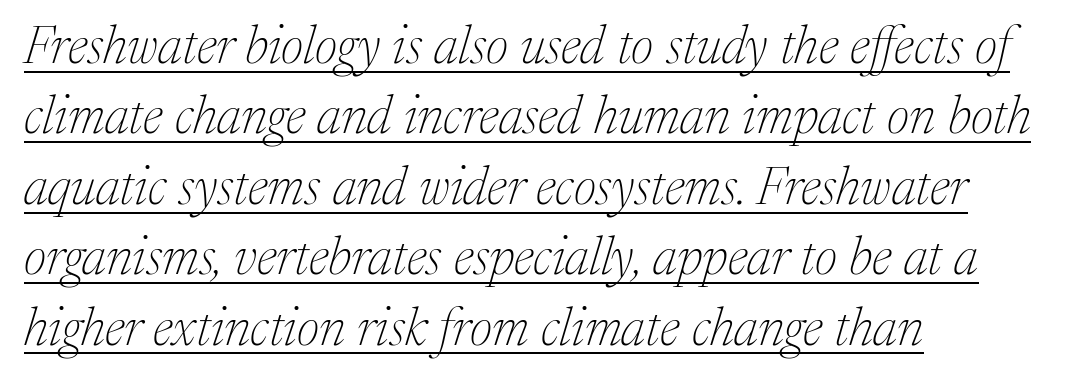
The tracking reads as untouched default to a designer's eye. These lines are rendered in a variable-pitch font. The font is comparable to plain body text, perhaps lighter. Is the type slanted? Yes — the strokes lean at a clear angle. The letters carry serifs — small finishing strokes at the ends of their stems. The line-height multiplier appears to be the usual default.
